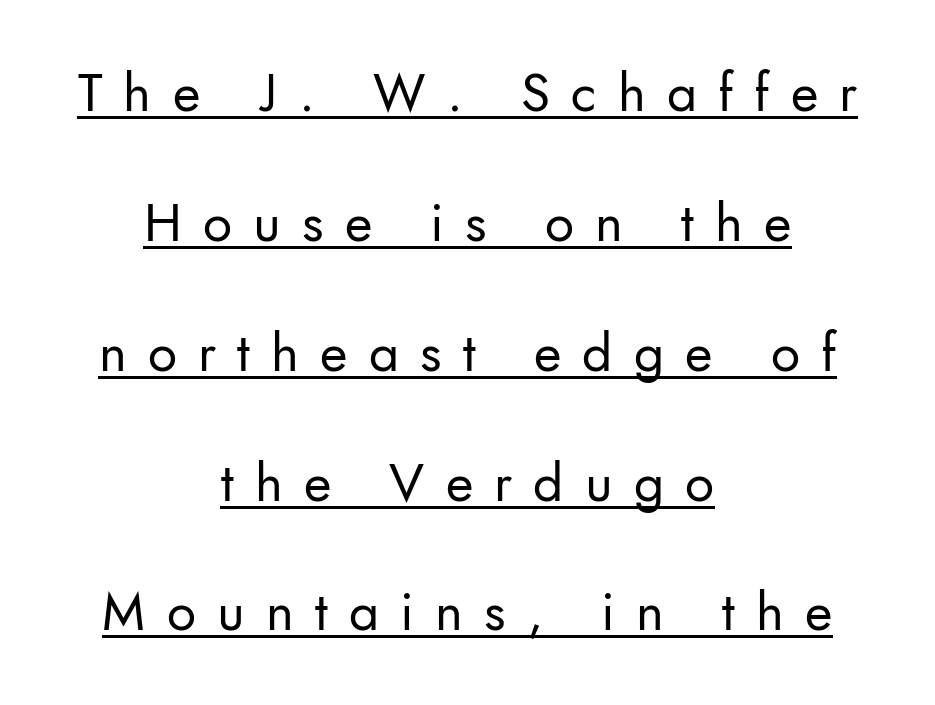
{"serif": "no", "italic": "no", "bold": "no", "weight": "regular", "width": "normal", "stroke_contrast": "low", "x_height": "small", "monospaced": "no", "underline": "yes", "align": "center", "line_spacing": "loose", "line_spacing_ratio": 2.45, "letter_spacing": "wide", "letter_spacing_em": 0.4, "glyph_px": 53}
